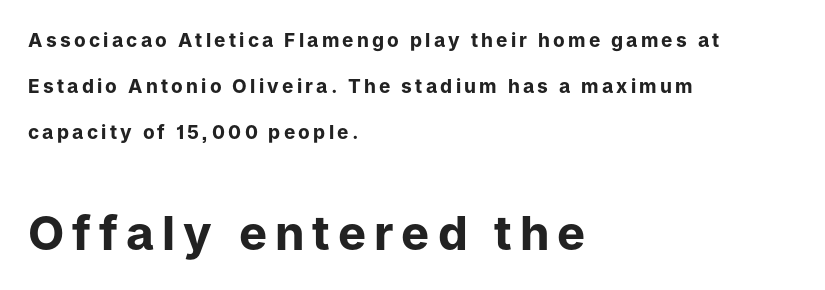
The image shows 47 px bold sans-serif type, upright; set left-aligned, loose line spacing (2.42x), not underlined; the second (bottom) block is 2.47x larger; low stroke contrast and a medium x-height.
